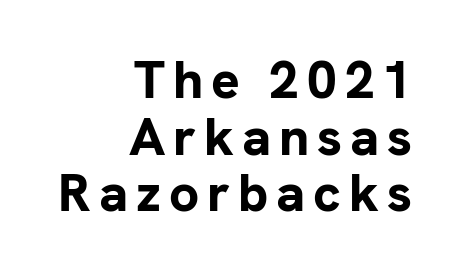
Q: Is the text bold? A: Yes.
Q: Is the text italic (slanted)? A: No, it is upright.
Q: Is the typeface a serif or a sans-serif typeface? A: Sans-serif.
Q: Is the text underlined? A: No.
Q: How is the paragraph aligned? A: Right-aligned.
Q: Is the spacing between lines tight, normal or loose? A: Tight.
Q: Width (condensed, normal, or wide)? A: Normal.
Q: Stroke contrast? A: Low.
Q: x-height? A: Medium.
Q: Monospaced? A: No.
